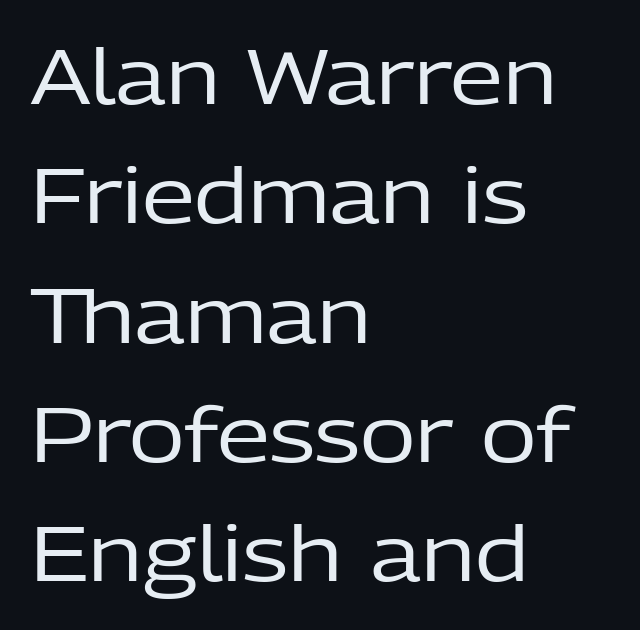
Q: Is the text bold? A: No.
Q: Is the text italic (slanted)? A: No, it is upright.
Q: Is the typeface a serif or a sans-serif typeface? A: Sans-serif.
Q: Is the text underlined? A: No.
Q: How is the paragraph aligned? A: Left-aligned.
Q: Is the spacing between letters normal or unusually wide? A: Normal.
Q: Is the spacing between lines tight, normal or loose? A: Normal.
Q: Width (condensed, normal, or wide)? A: Normal.
Q: Stroke contrast? A: Low.
Q: x-height? A: Medium.
Q: Monospaced? A: No.
